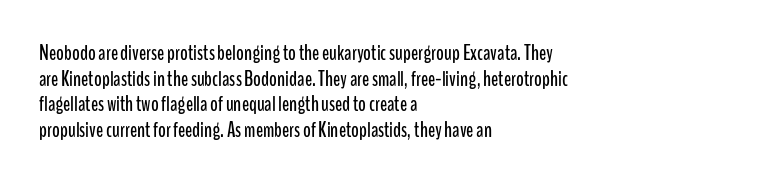
Q: Is the text italic (slanted)? A: No, it is upright.
Q: Is the text underlined? A: No.
Q: How is the paragraph aligned? A: Left-aligned.
Q: Is the spacing between letters normal or unusually wide? A: Normal.
